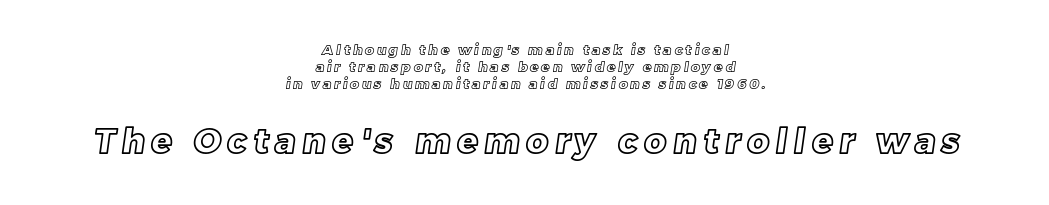
Q: Is the text underlined? A: No.
Q: How is the paragraph aligned? A: Centered.
Q: Is the spacing between letters normal or unusually wide? A: Unusually wide.
Q: Which block of text is set in a larger size, the first (top) or the second (bottom)? A: The second (bottom) one.
Q: Width (condensed, normal, or wide)? A: Normal.
Q: x-height? A: Large.
Q: Monospaced? A: No.
